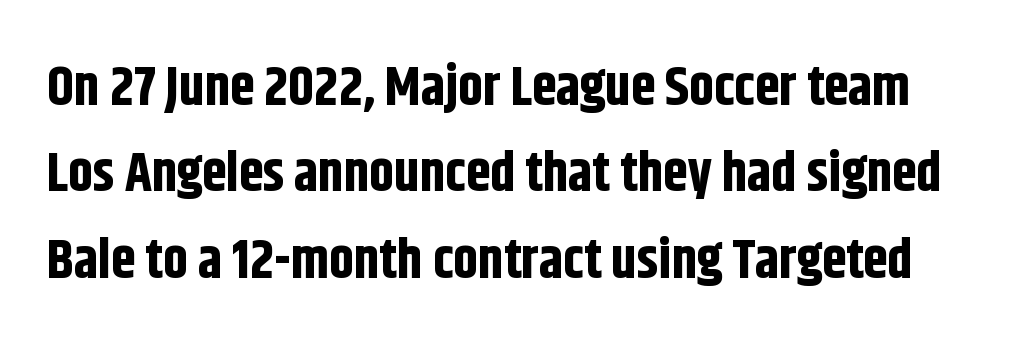
This is sans-serif lettering, the kind often seen on screens and signage. Bare-footed words on every line. This block has exactly the height ordinary leading produces. Emphasis by weight is at full strength: bold. The letters advance in unequal steps, a hallmark of proportional type. No italicization has been applied; the sample stays upright.
